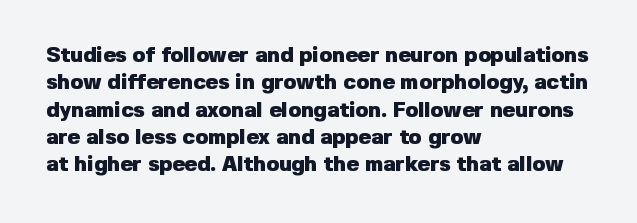
The rendering anchors every line to the left-hand side. This is the regular roman posture of the typeface. A normal amount of white space separates one row of letters from the next. The face used here is rendered with its standard letterfit. A clean baseline with only descenders dipping below it. The sample has been set heavy, in full bold.
